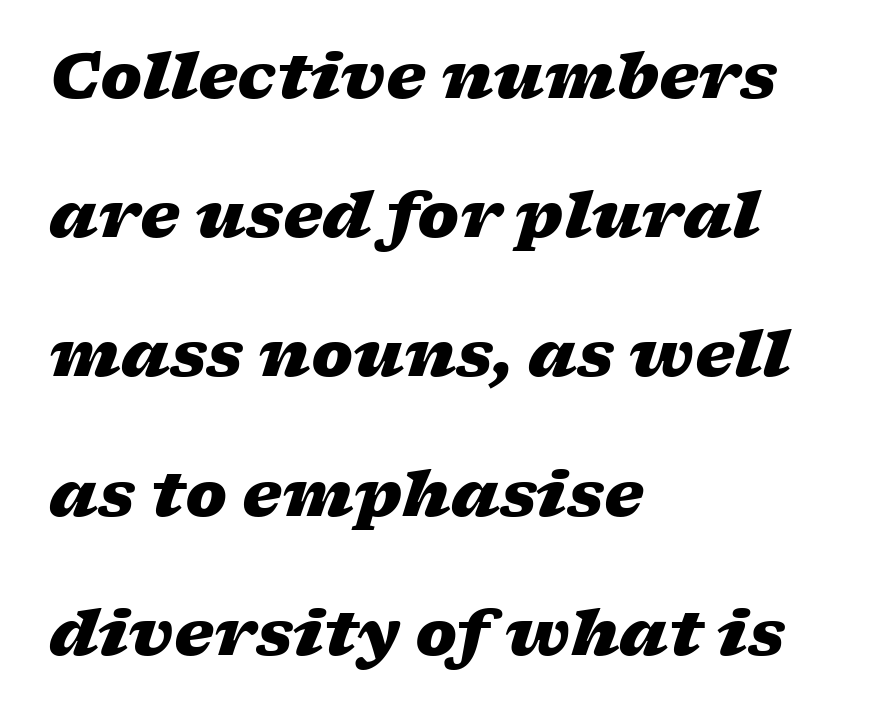
Is the letter spacing exaggerated? No — it looks like the ordinary default. Here the designer chose a conventional face with non-uniform glyph widths. Glance below the letters and you will spot only blank space. As a designer I'd log this as weight 700, bold.
